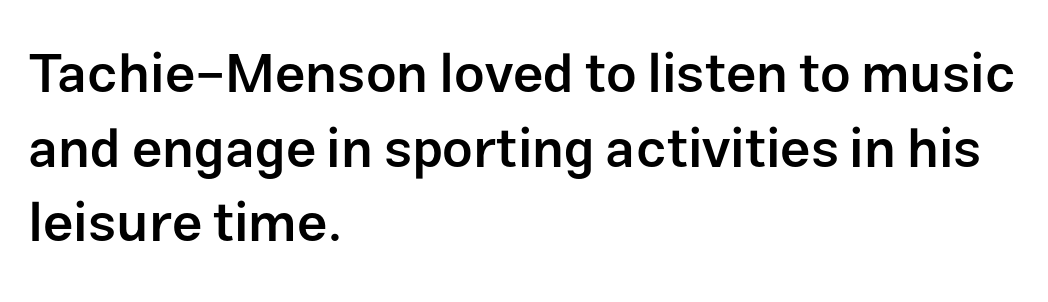
Q: Is the text bold? A: Semi-bold.
Q: Is the text italic (slanted)? A: No, it is upright.
Q: Is the typeface a serif or a sans-serif typeface? A: Sans-serif.
Q: Is the text underlined? A: No.
Q: How is the paragraph aligned? A: Left-aligned.
Q: Is the spacing between letters normal or unusually wide? A: Normal.
Q: Is the spacing between lines tight, normal or loose? A: Normal.
Q: Width (condensed, normal, or wide)? A: Normal.
Q: Stroke contrast? A: Low.
Q: x-height? A: Medium.
Q: Monospaced? A: No.
